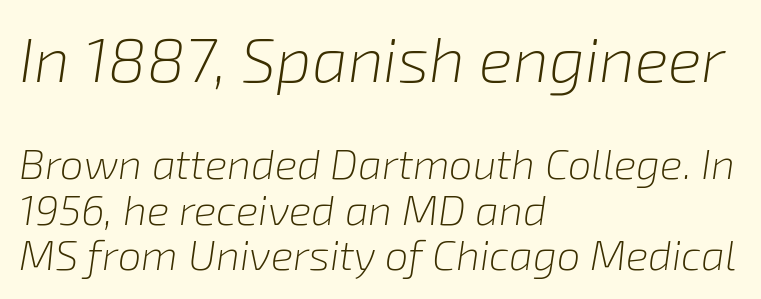
The image shows 63 px light type, italic (leaning right); set left-aligned, tight line spacing (1.08x), normal letter spacing, not underlined; the first (top) block is 1.5x larger; low stroke contrast and a medium x-height.
